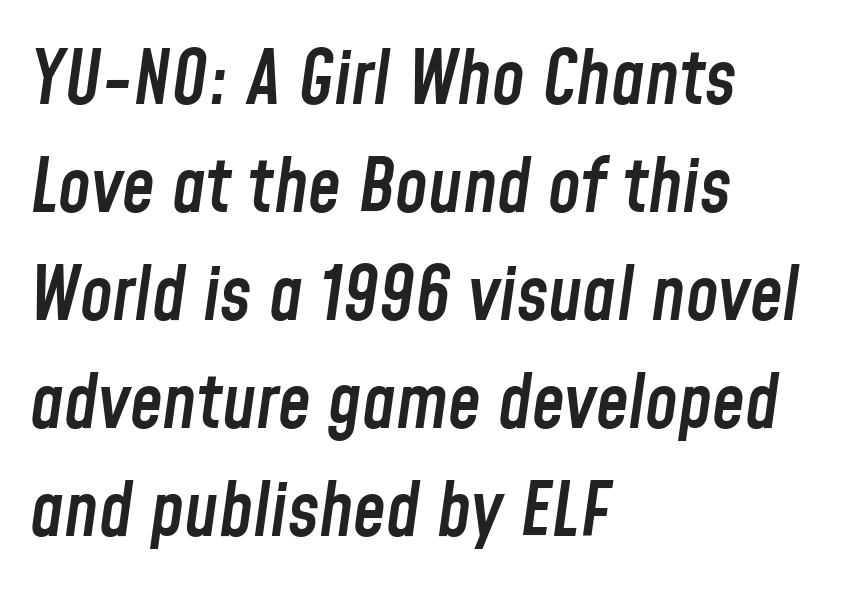
Here the designer chose a conventional face with non-uniform glyph widths. Does the leading feel generous? No, just average. Rule under the text: the space is simply empty. One-word summary of the alignment: left.
